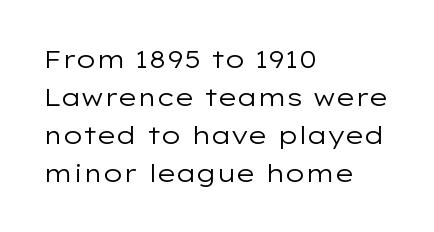
The font's upright variant was chosen for this text. The specimen omits any rule beneath the text block's lines. All the whitespace from short lines collects on the right. Tracking here is standard; glyphs follow each other at the usual distance.
